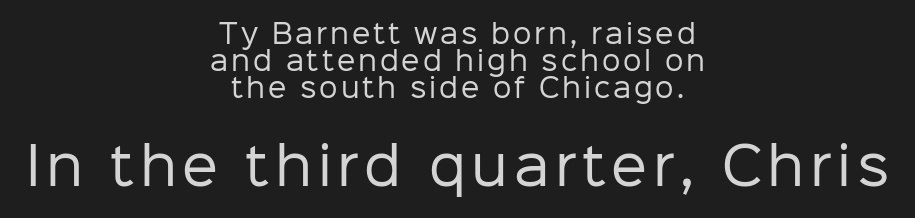
{"serif": "no", "italic": "no", "bold": "no", "weight": "regular", "width": "normal", "stroke_contrast": "low", "x_height": "medium", "monospaced": "no", "underline": "no", "align": "center", "line_spacing": "tight", "line_spacing_ratio": 1.04, "larger_block": "second", "size_ratio": 1.96, "glyph_px": 51}
